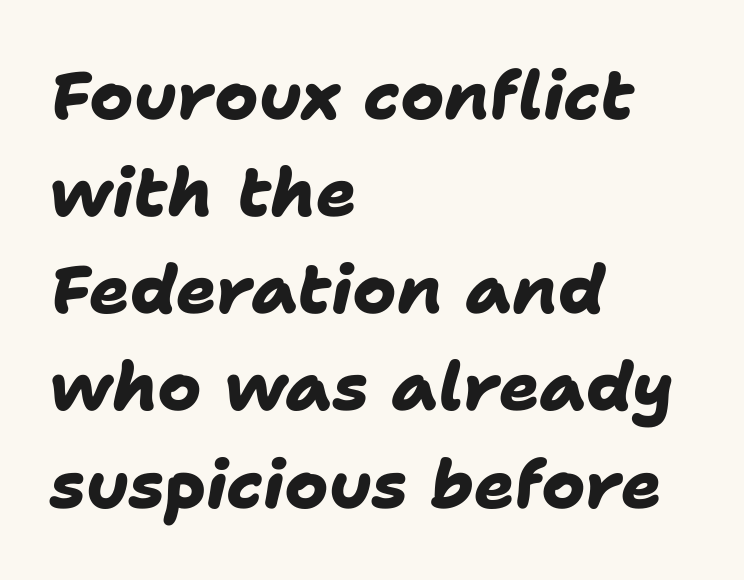
{"serif": "no", "bold": "yes", "weight": "heavy", "width": "normal", "stroke_contrast": "low", "x_height": "medium", "monospaced": "no", "underline": "no", "align": "left", "line_spacing": "normal", "line_spacing_ratio": 1.45, "letter_spacing": "normal", "letter_spacing_em": 0.0, "glyph_px": 67}
